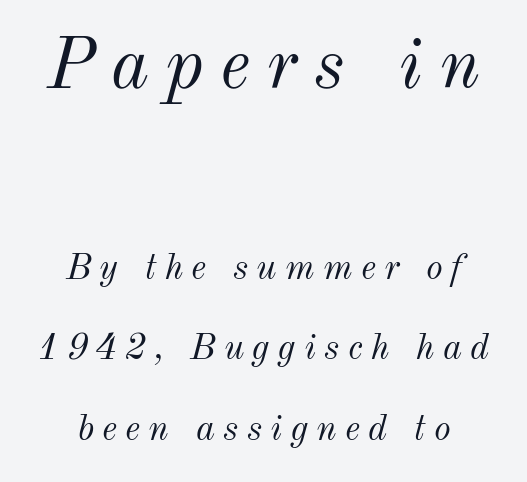
You can tell it's italic because the verticals aren't actually vertical. Reading down the column, the eye jumps a long way to each next line. The rendering uses natural spacing where letterforms have individual widths. If you squint, the top block still reads clearly — it's the larger of the two. Stroke mass is kept to a normal reading level or below. Compared with typical body copy, the letter spacing here is much looser.
